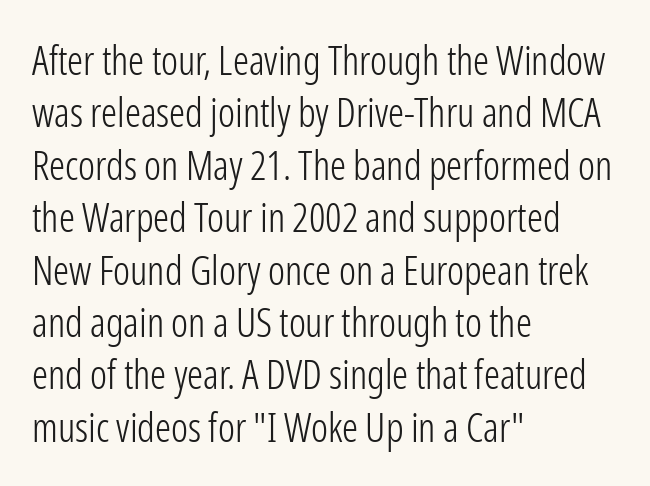
The image shows 40 px light, condensed sans-serif type, upright; set left-aligned, normal line spacing (1.31x), normal letter spacing, not underlined; low stroke contrast and a medium x-height.
